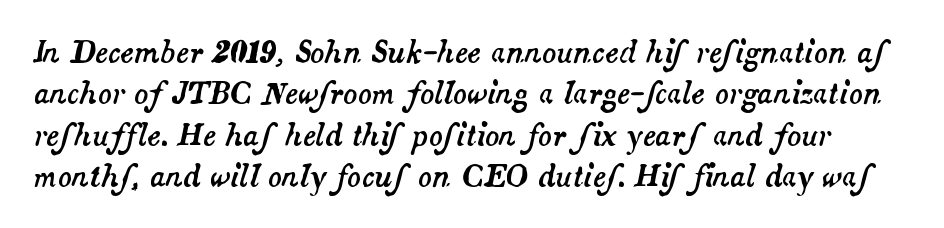
The image shows 29 px text type, italic (leaning right); set normal line spacing (1.43x), normal letter spacing, not underlined; medium stroke contrast and a small x-height.
